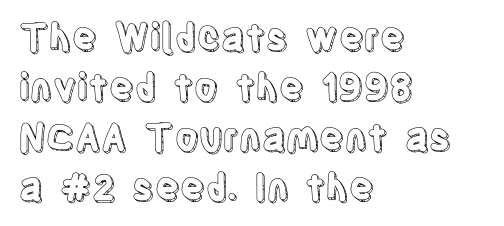
{"italic": "no", "width": "condensed", "x_height": "large", "monospaced": "no", "underline": "no", "align": "left", "line_spacing": "normal", "line_spacing_ratio": 1.35, "letter_spacing": "normal", "letter_spacing_em": 0.0, "glyph_px": 37}
